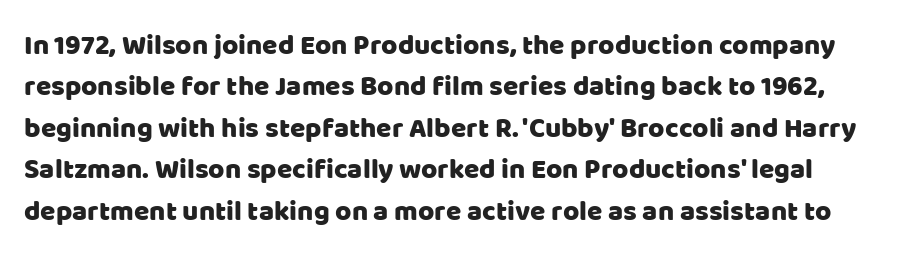
The letters advance in unequal steps, a hallmark of proportional type. The text was rendered using a sans face with plain stroke endings. A bare baseline throughout the passage. Posture: straight, roman, zero tilt.
